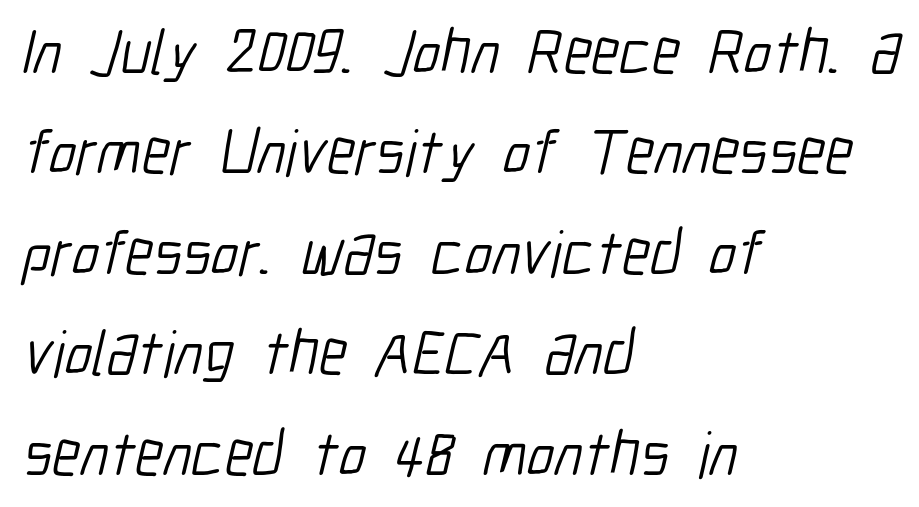
The image shows 64 px light, condensed sans-serif type; set left-aligned, normal line spacing (1.57x), normal letter spacing, not underlined; low stroke contrast and a medium x-height.
